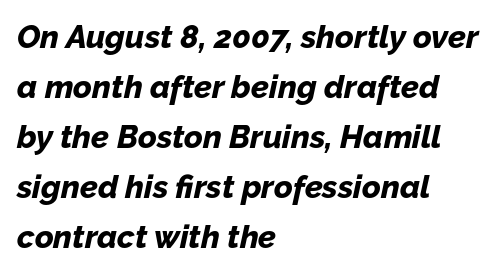
{"italic": "yes", "lean": "right", "slant_degrees": 12, "bold": "yes", "weight": "bold", "width": "normal", "stroke_contrast": "low", "x_height": "medium", "monospaced": "no", "underline": "no", "align": "left", "line_spacing": "normal", "line_spacing_ratio": 1.56, "letter_spacing": "normal", "letter_spacing_em": 0.0, "glyph_px": 32}
